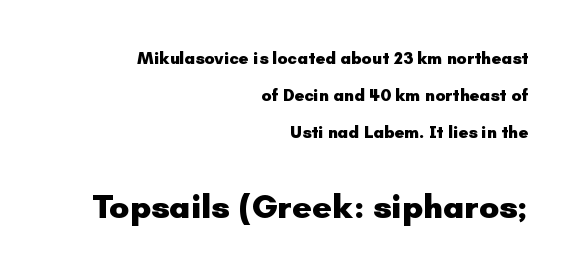
{"serif": "no", "italic": "no", "bold": "yes", "weight": "heavy", "width": "normal", "stroke_contrast": "low", "x_height": "small", "monospaced": "no", "underline": "no", "align": "right", "line_spacing": "loose", "line_spacing_ratio": 2.18, "letter_spacing": "normal", "letter_spacing_em": 0.0, "larger_block": "second", "size_ratio": 2.0, "glyph_px": 34}
